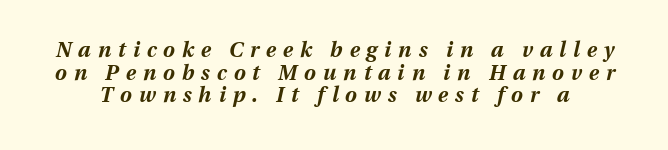
The image shows 21 px bold type, italic (leaning right); set tight line spacing (1.08x), unusually wide letter spacing (+0.33 em), not underlined.
